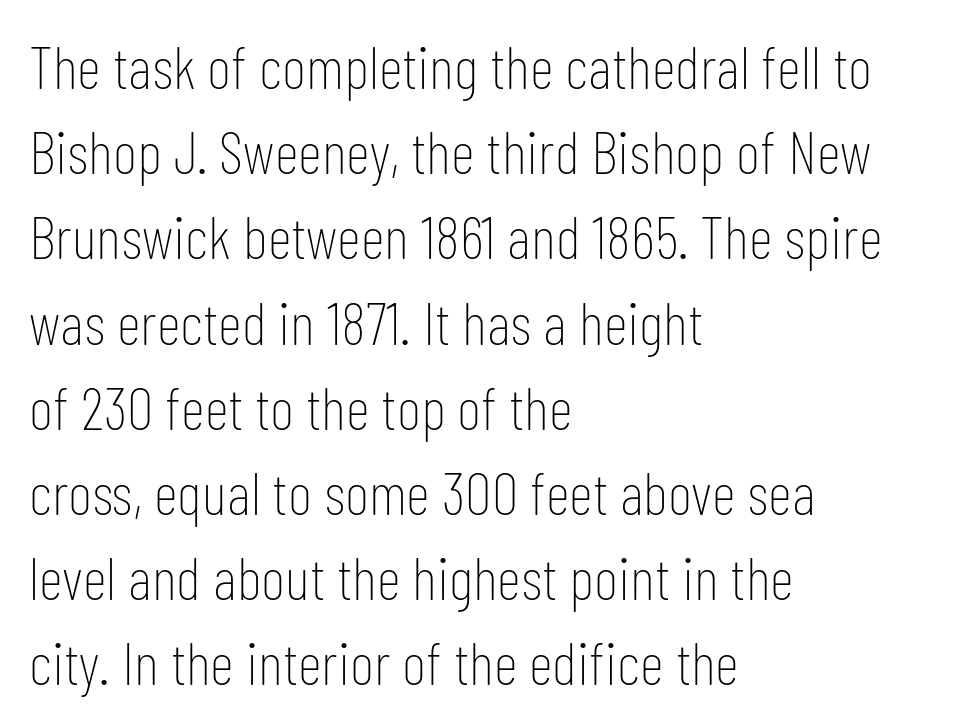
The rendering uses natural spacing where letterforms have individual widths. In terms of letterspacing, this is plain default setting. Type style note: lacks serifs. Characters remain perfectly vertical along every line. One glance says typical: line gaps are just what's usual. The paragraph shown leans on its left margin.
